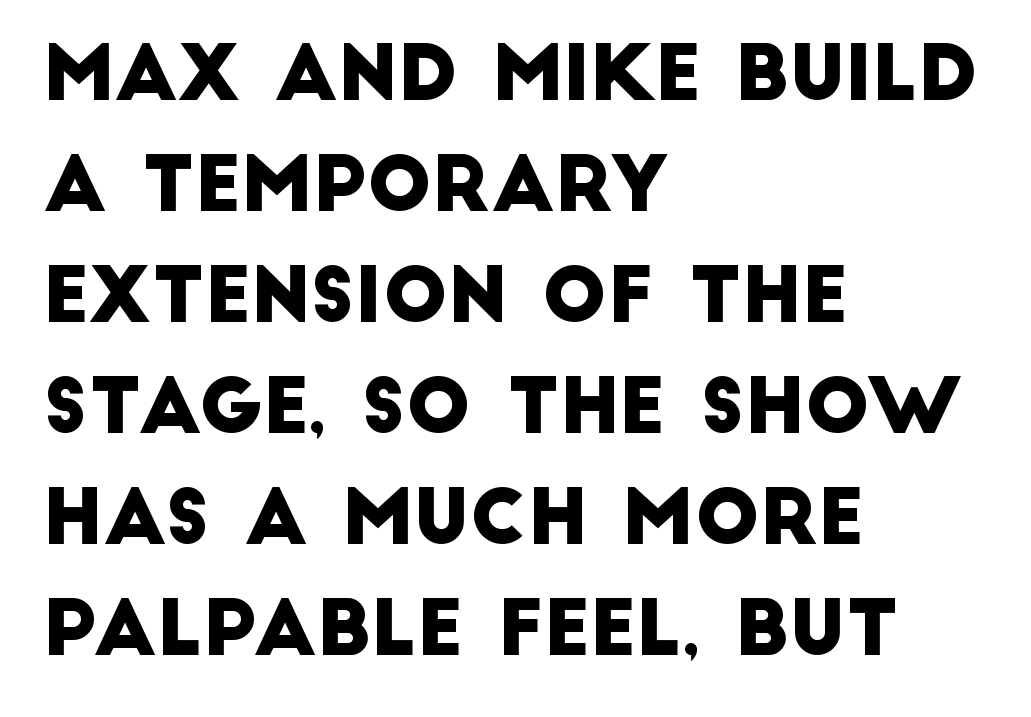
Caption: multi-line text, flush left, ragged right. The block of text has a typical density, with ordinary space between rows. Standard letterfit; no display-style spreading of the glyphs. The rendering uses natural spacing where letterforms have individual widths.
